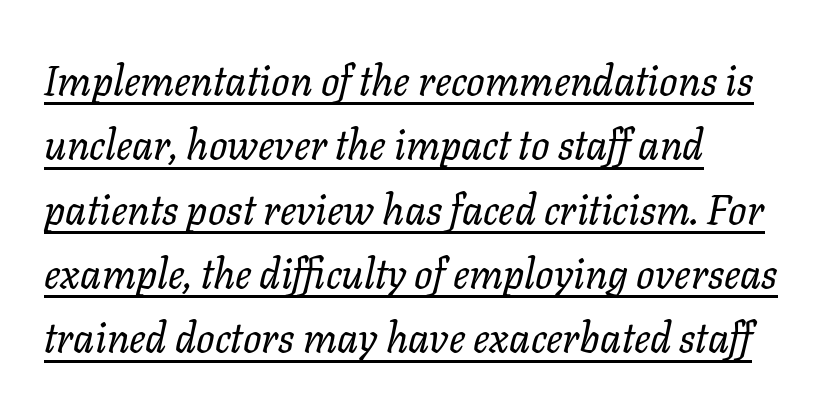
The image shows 41 px regular-weight type, italic (leaning right); set left-aligned, normal line spacing (1.57x), normal letter spacing, underlined; low stroke contrast and a medium x-height.
